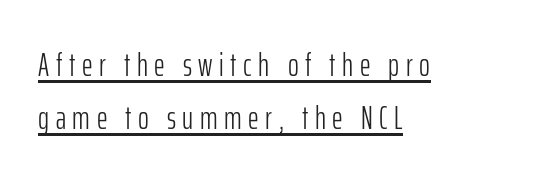
Q: Is the text bold? A: No.
Q: Is the text italic (slanted)? A: No, it is upright.
Q: Is the typeface a serif or a sans-serif typeface? A: Sans-serif.
Q: Is the text underlined? A: Yes.
Q: How is the paragraph aligned? A: Left-aligned.
Q: Is the spacing between letters normal or unusually wide? A: Unusually wide.
Q: Is the spacing between lines tight, normal or loose? A: Normal.
Q: Width (condensed, normal, or wide)? A: Condensed.
Q: Stroke contrast? A: Low.
Q: x-height? A: Medium.
Q: Monospaced? A: No.
